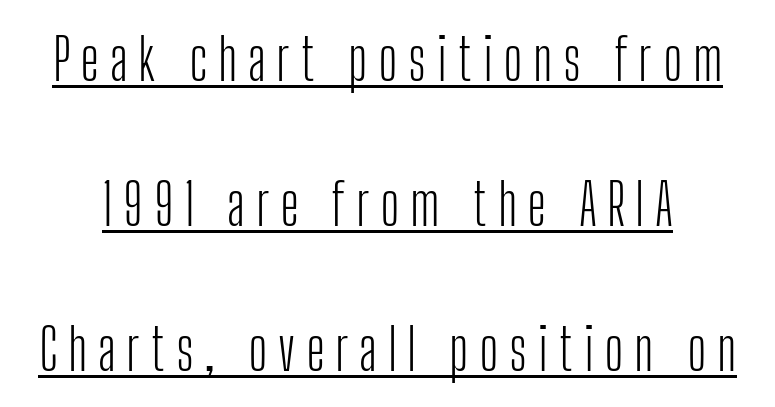
{"serif": "no", "italic": "no", "bold": "no", "weight": "light", "width": "condensed", "stroke_contrast": "low", "x_height": "medium", "monospaced": "no", "underline": "yes", "line_spacing": "loose", "line_spacing_ratio": 2.5, "glyph_px": 58}
